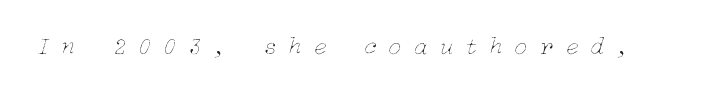
{"italic": "yes", "lean": "right", "slant_degrees": 15, "bold": "no", "underline": "no", "letter_spacing": "wide", "letter_spacing_em": 0.46, "glyph_px": 25}
